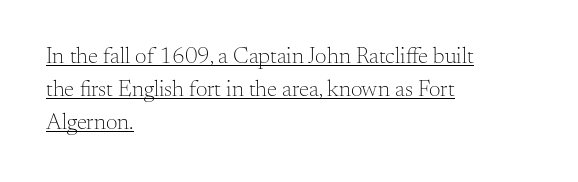
The image shows 23 px text type, upright; set left-aligned, normal line spacing (1.43x), normal letter spacing, underlined.
